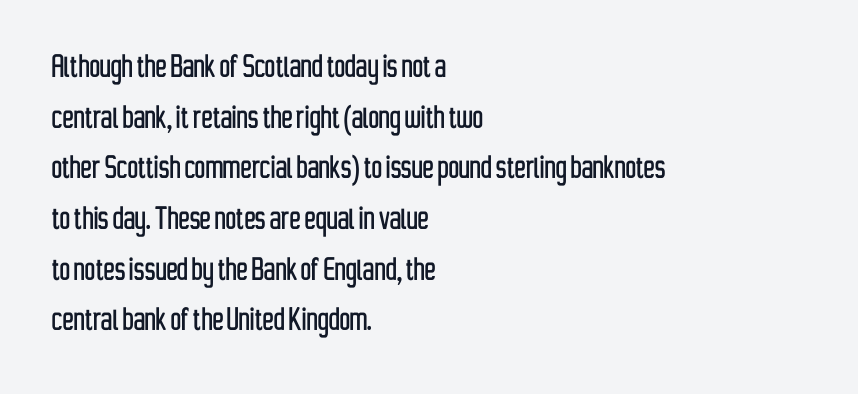
Q: Is the text italic (slanted)? A: No, it is upright.
Q: Is the typeface a serif or a sans-serif typeface? A: Sans-serif.
Q: Is the text underlined? A: No.
Q: How is the paragraph aligned? A: Left-aligned.
Q: Is the spacing between letters normal or unusually wide? A: Normal.
Q: Is the spacing between lines tight, normal or loose? A: Normal.
Q: Width (condensed, normal, or wide)? A: Condensed.
Q: Stroke contrast? A: Low.
Q: x-height? A: Medium.
Q: Monospaced? A: No.
